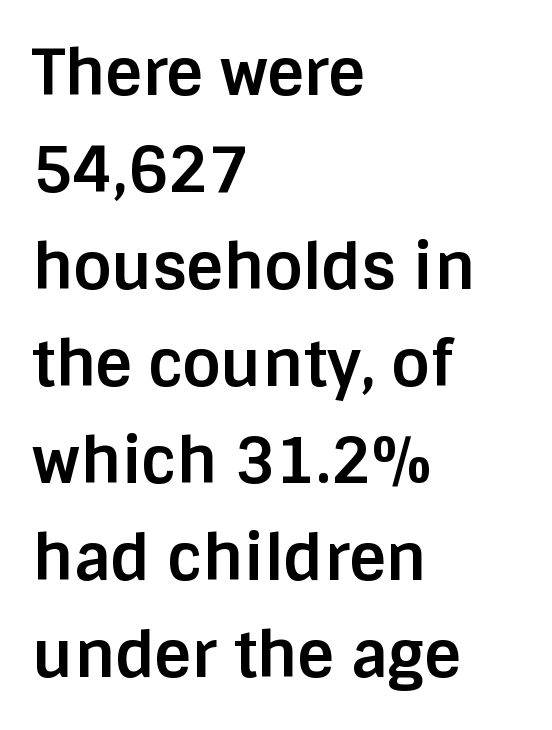
The image shows 63 px bold sans-serif type, upright; set left-aligned, normal line spacing (1.54x), normal letter spacing, not underlined; low stroke contrast and a large x-height.
